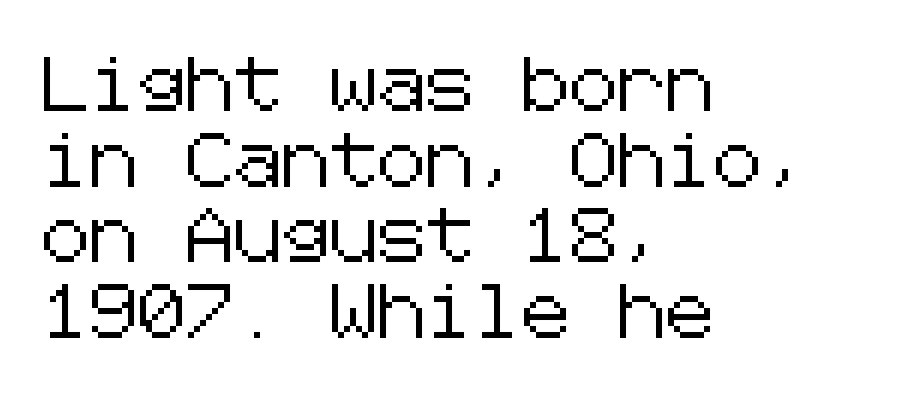
The type is set solid horizontally, with unmodified tracking. Rows of type keep a routine distance in the vertical direction. This is sans-serif lettering, the kind often seen on screens and signage. Compared with a centered layout, this one pins lines to the left instead.
